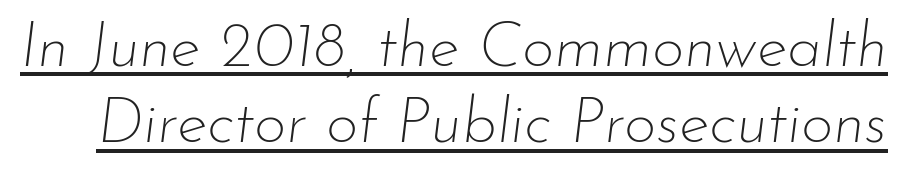
{"italic": "yes", "lean": "right", "slant_degrees": 7, "bold": "no", "weight": "thin", "width": "normal", "stroke_contrast": "low", "x_height": "small", "monospaced": "no", "underline": "yes", "line_spacing_ratio": 1.21, "letter_spacing": "normal", "letter_spacing_em": 0.0, "glyph_px": 63}
